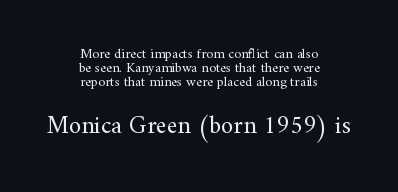
{"italic": "no", "bold": "no", "underline": "no", "align": "center", "line_spacing": "tight", "line_spacing_ratio": 1.01, "letter_spacing": "normal", "letter_spacing_em": 0.0, "larger_block": "second", "size_ratio": 1.79, "glyph_px": 25}
